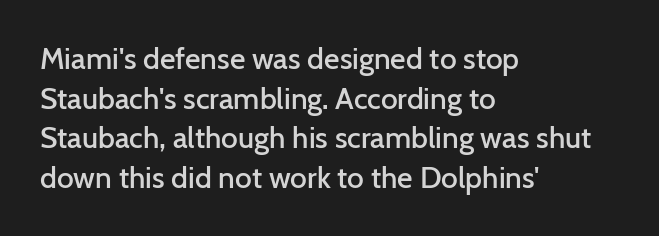
Does the leading feel generous? No, just average. Every letter is mildly thick-stroked: semibold rather than bold. Looks like regular typesetting: each glyph gets only the width it needs. The face used here is rendered with its standard letterfit. Typographically, this falls in the sans-serif category. Quick note: underline off.
